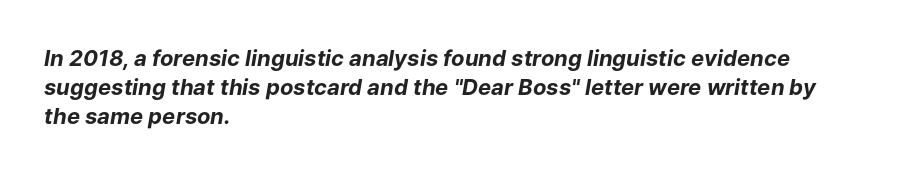
Pretty heavy lettering here — definitely bold. The passage is arranged the way most books set body copy — flush left. A typesetter would call this leading conventional body-copy spacing. The gaps between neighbouring characters are ordinary and unremarkable. A typesetter would mark this as italic. Check the space under the baseline: it is left empty.
